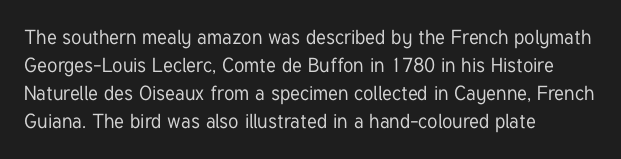
{"italic": "no", "underline": "no", "align": "left", "line_spacing": "normal", "line_spacing_ratio": 1.4, "letter_spacing": "normal", "letter_spacing_em": 0.0, "glyph_px": 20}
